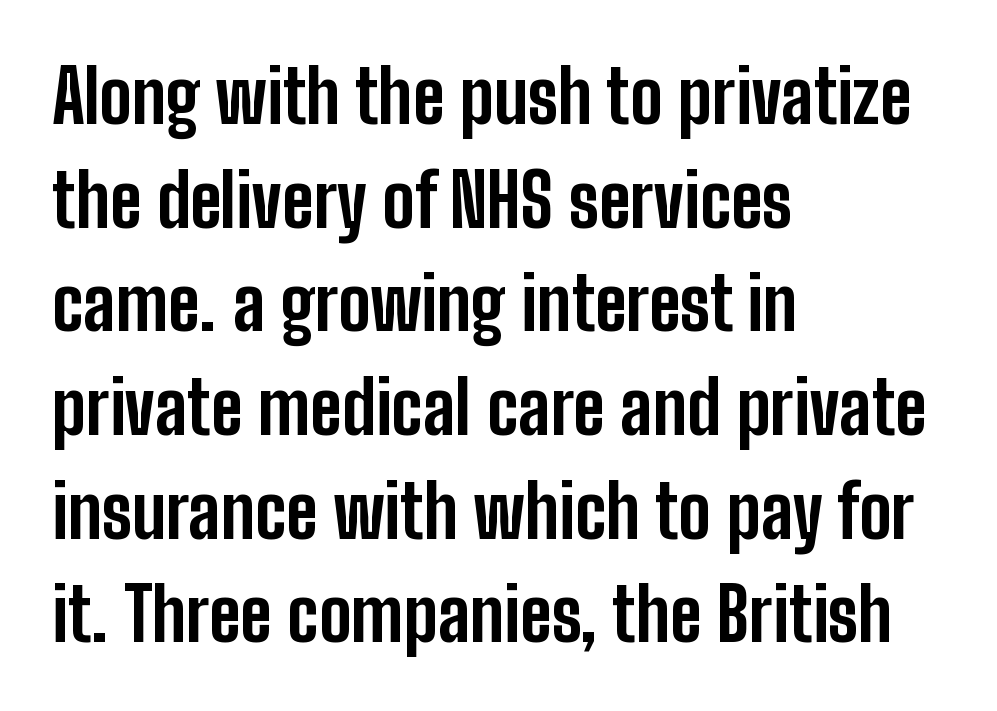
Horizontally, the lines are justified to the leading edge only. You can tell from the bare stems that sans-serif type was used. Any mark beneath the type? The region is blank. These lines were composed using upright roman letters. Each word holds together tightly as a unit, with standard inter-letter gaps. Baseline-to-baseline distance is the conventional proportion of letter height.
